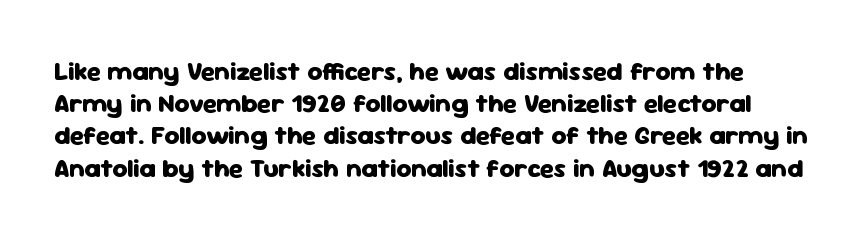
{"italic": "no", "bold": "yes", "underline": "no", "line_spacing_ratio": 1.24, "letter_spacing": "normal", "letter_spacing_em": 0.0, "glyph_px": 26}
